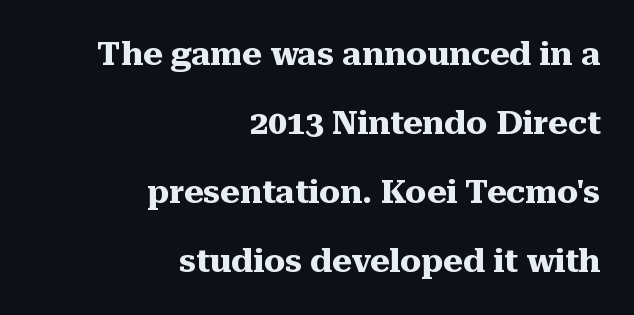
Q: Is the text bold? A: Yes.
Q: Is the text italic (slanted)? A: No, it is upright.
Q: Is the typeface a serif or a sans-serif typeface? A: Serif.
Q: Is the text underlined? A: No.
Q: How is the paragraph aligned? A: Right-aligned.
Q: Is the spacing between letters normal or unusually wide? A: Normal.
Q: Is the spacing between lines tight, normal or loose? A: Loose.
Q: Width (condensed, normal, or wide)? A: Normal.
Q: Stroke contrast? A: Medium.
Q: x-height? A: Medium.
Q: Monospaced? A: No.
